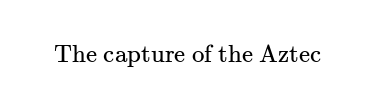
{"italic": "no", "bold": "no", "underline": "no", "letter_spacing": "normal", "letter_spacing_em": 0.0, "glyph_px": 25}
